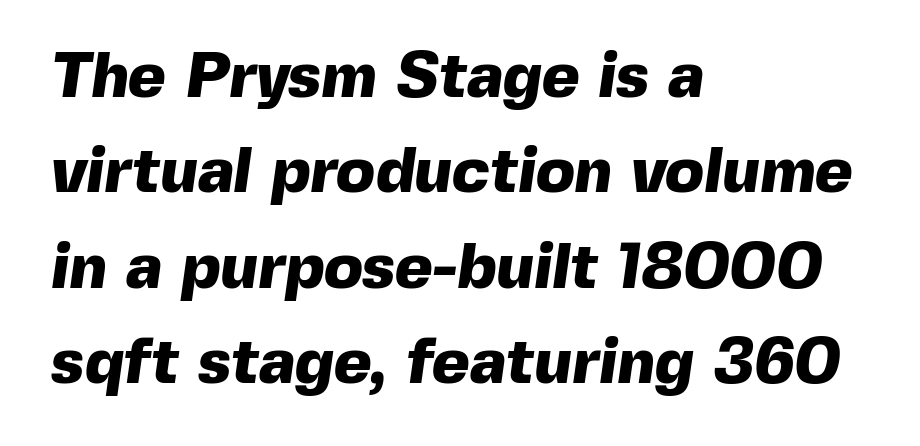
Q: Is the text bold? A: Yes.
Q: Is the typeface a serif or a sans-serif typeface? A: Sans-serif.
Q: Is the text underlined? A: No.
Q: How is the paragraph aligned? A: Left-aligned.
Q: Is the spacing between letters normal or unusually wide? A: Normal.
Q: Is the spacing between lines tight, normal or loose? A: Normal.
Q: Width (condensed, normal, or wide)? A: Normal.
Q: x-height? A: Medium.
Q: Monospaced? A: No.
